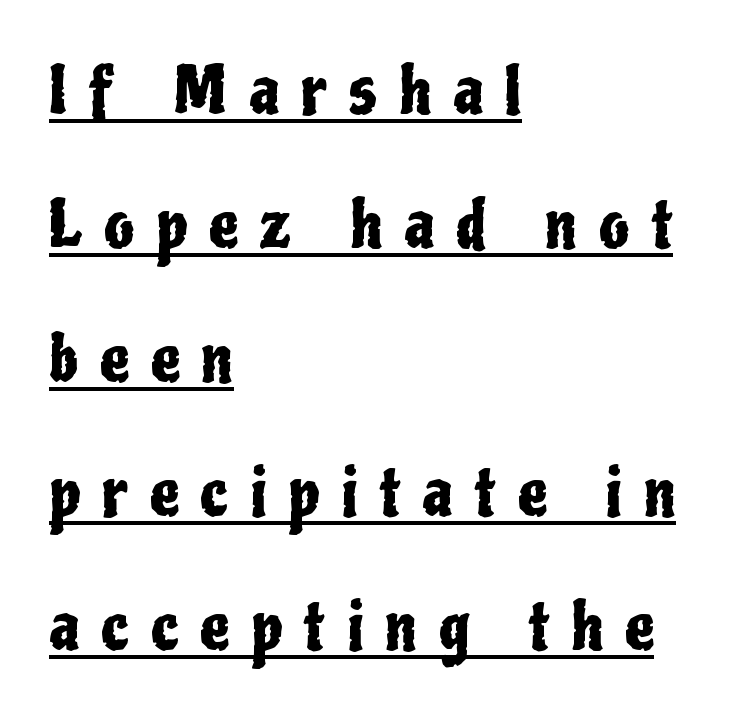
The image shows 65 px condensed sans-serif type, upright; set left-aligned, loose line spacing (2.06x), unusually wide letter spacing (+0.34 em), underlined; low stroke contrast and a medium x-height.
